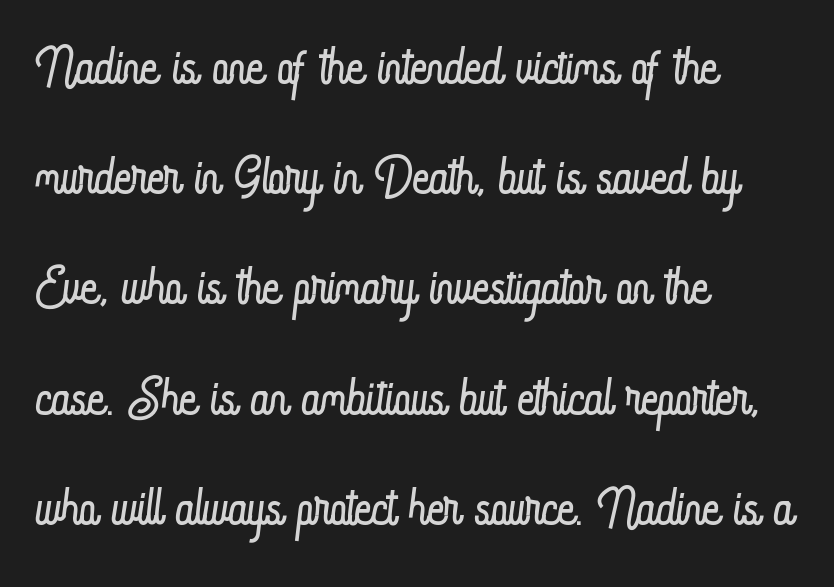
Q: Is the text bold? A: No.
Q: Is the text underlined? A: No.
Q: How is the paragraph aligned? A: Left-aligned.
Q: Is the spacing between letters normal or unusually wide? A: Normal.
Q: Is the spacing between lines tight, normal or loose? A: Normal.
Q: Width (condensed, normal, or wide)? A: Condensed.
Q: Stroke contrast? A: Low.
Q: x-height? A: Small.
Q: Monospaced? A: No.
